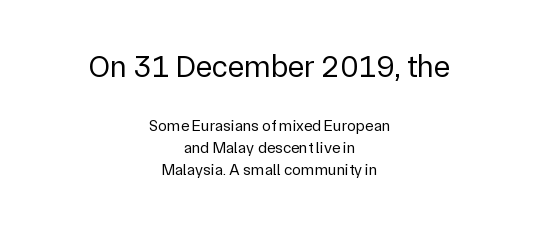
The image shows 31 px regular-weight sans-serif type, upright; set centered, normal line spacing (1.38x), normal letter spacing, not underlined; the first (top) block is 1.94x larger; low stroke contrast and a medium x-height.
